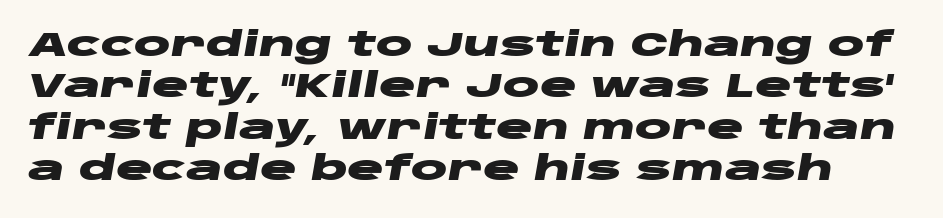
The image shows 34 px heavy, wide type, italic (leaning right); set line spacing 1.22x, normal letter spacing, not underlined; low stroke contrast and a large x-height.
